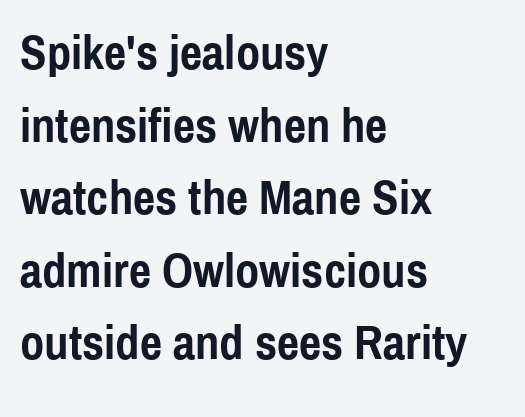
Q: Is the text bold? A: Yes.
Q: Is the text italic (slanted)? A: No, it is upright.
Q: Is the typeface a serif or a sans-serif typeface? A: Sans-serif.
Q: Is the text underlined? A: No.
Q: How is the paragraph aligned? A: Left-aligned.
Q: Is the spacing between letters normal or unusually wide? A: Normal.
Q: Is the spacing between lines tight, normal or loose? A: Normal.
Q: Width (condensed, normal, or wide)? A: Condensed.
Q: x-height? A: Medium.
Q: Monospaced? A: No.
